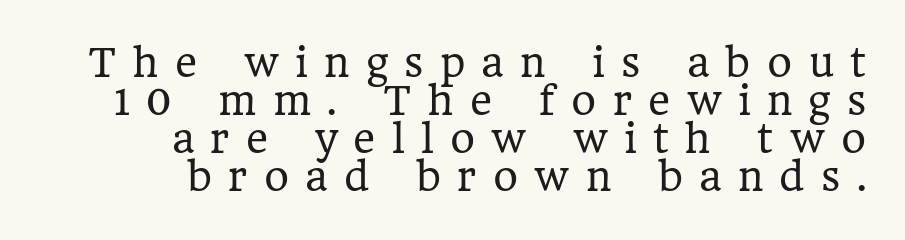
The image shows 38 px regular-weight serif type, upright; set right-aligned, tight line spacing (1.0x), unusually wide letter spacing (+0.43 em), not underlined; low stroke contrast and a medium x-height.
